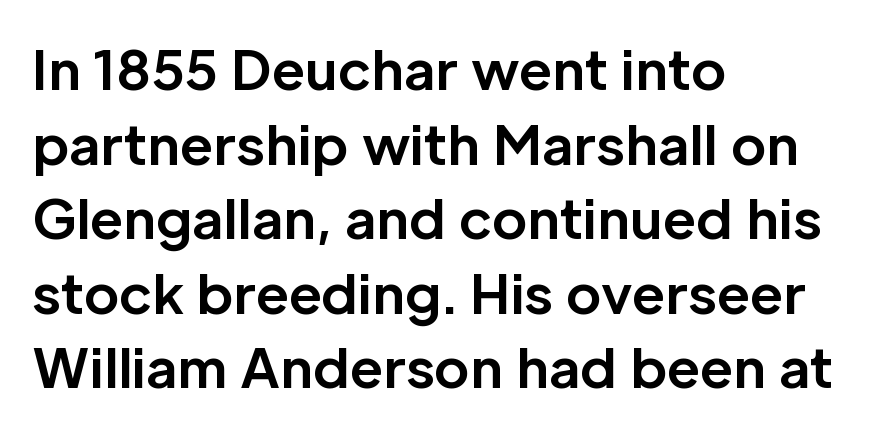
Q: Is the text bold? A: Yes.
Q: Is the text italic (slanted)? A: No, it is upright.
Q: Is the typeface a serif or a sans-serif typeface? A: Sans-serif.
Q: Is the text underlined? A: No.
Q: How is the paragraph aligned? A: Left-aligned.
Q: Is the spacing between letters normal or unusually wide? A: Normal.
Q: Is the spacing between lines tight, normal or loose? A: Normal.
Q: Width (condensed, normal, or wide)? A: Normal.
Q: Stroke contrast? A: Low.
Q: x-height? A: Medium.
Q: Monospaced? A: No.
